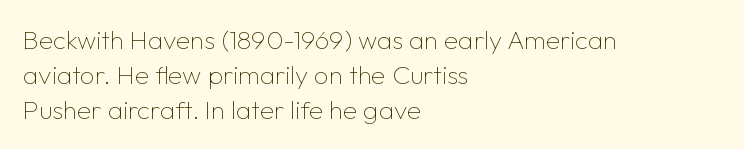
The image shows 26 px text type, upright; set left-aligned, normal line spacing (1.34x), normal letter spacing, not underlined.
